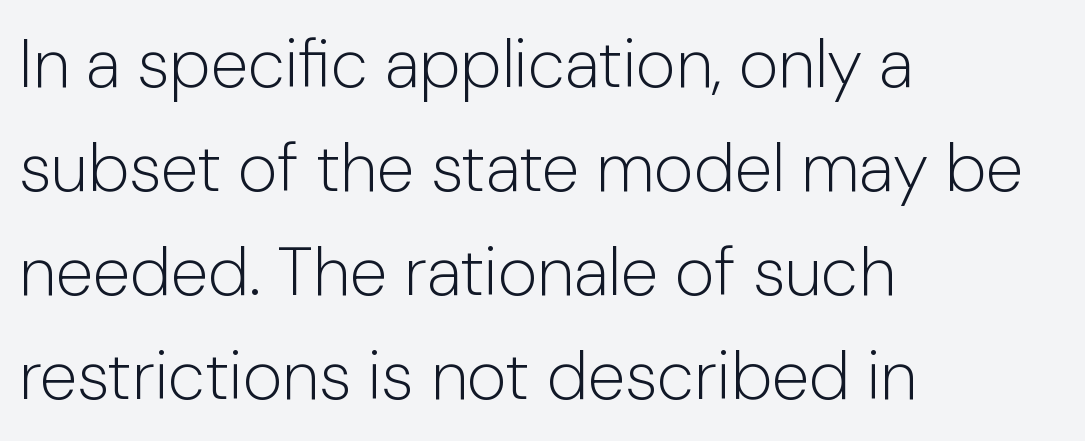
The image shows 68 px light sans-serif type, upright; set left-aligned, normal line spacing (1.53x), normal letter spacing, not underlined; low stroke contrast and a medium x-height.
